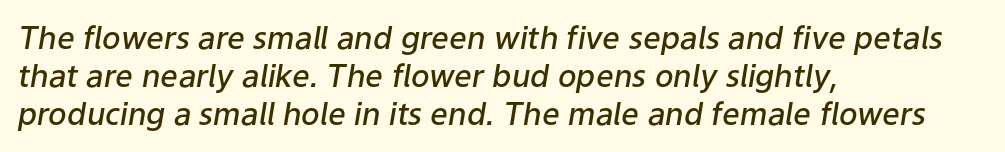
Between one letter and the next there's only the usual sliver of space. Anything drawn beneath the words? Only blank space. On the weight axis this lands at semibold, roughly 600. The letters advance in unequal steps, a hallmark of proportional type. Looking at the ascenders, they clearly lean. Visually the block forms a straight wall on the left and a jagged coastline on the right.
